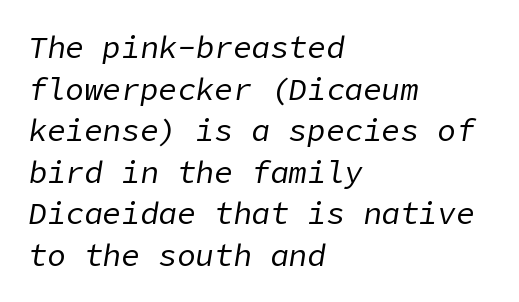
Students, note that the glyphs here touch the page at normal intervals. Bare-footed words on every line. The specimen reads as italic at a glance. The strokes carry an ordinary text weight at most.
